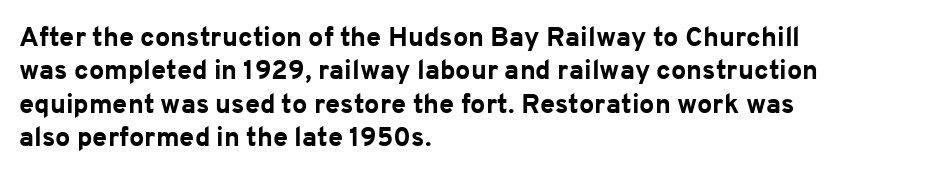
There is no visible air inserted between adjacent glyphs. Compared with a centered layout, this one pins lines to the left instead. The strokes are fattened all the way to bold. A typesetter would mark this as roman, not italic. The words here are not underlined.
